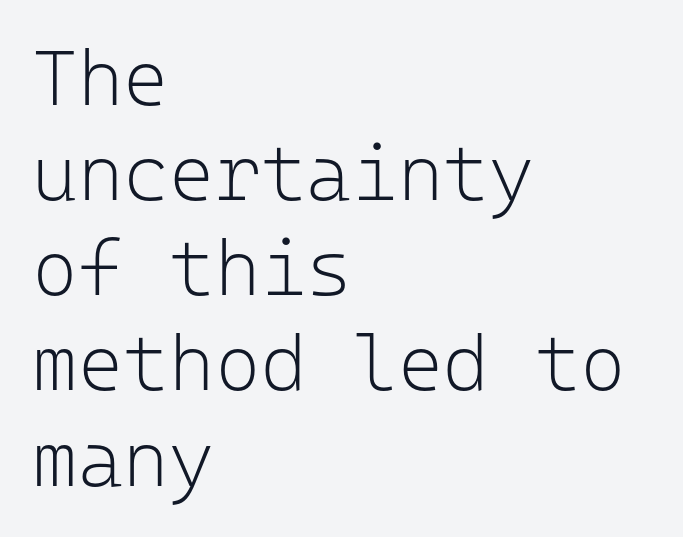
Q: Is the text bold? A: No.
Q: Is the text italic (slanted)? A: No, it is upright.
Q: Is the typeface a serif or a sans-serif typeface? A: Sans-serif.
Q: Is the text underlined? A: No.
Q: How is the paragraph aligned? A: Left-aligned.
Q: Is the spacing between letters normal or unusually wide? A: Normal.
Q: Width (condensed, normal, or wide)? A: Normal.
Q: Stroke contrast? A: Low.
Q: x-height? A: Medium.
Q: Monospaced? A: Yes.
